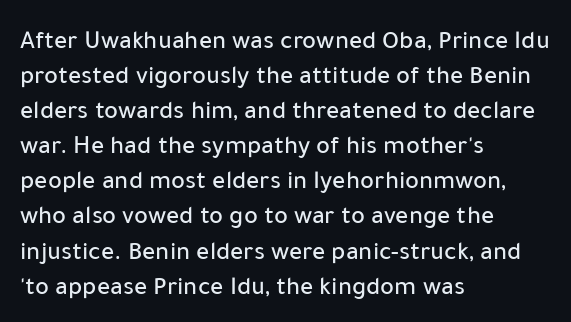
{"italic": "no", "underline": "no", "align": "left", "line_spacing": "normal", "line_spacing_ratio": 1.35, "letter_spacing": "normal", "letter_spacing_em": 0.0, "glyph_px": 26}
